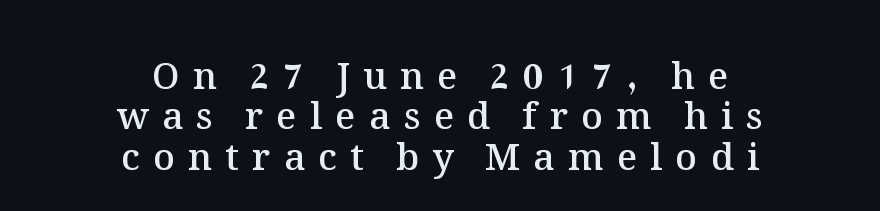
{"italic": "no", "bold": "semi", "weight": "semibold", "width": "normal", "stroke_contrast": "medium", "x_height": "medium", "monospaced": "no", "underline": "no", "align": "center", "line_spacing": "tight", "line_spacing_ratio": 1.09, "letter_spacing": "wide", "letter_spacing_em": 0.36, "glyph_px": 37}
